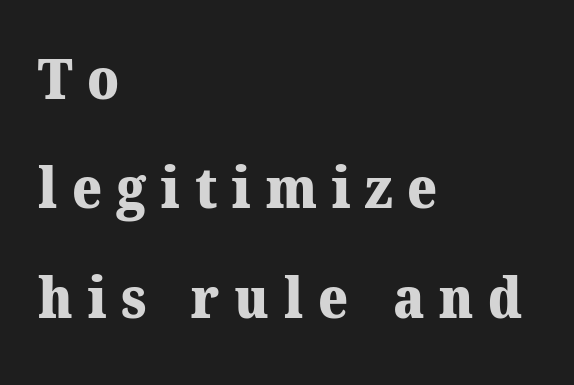
The image shows 57 px heavy serif type; set left-aligned, loose line spacing (1.92x), unusually wide letter spacing (+0.26 em), not underlined; medium stroke contrast and a medium x-height.
